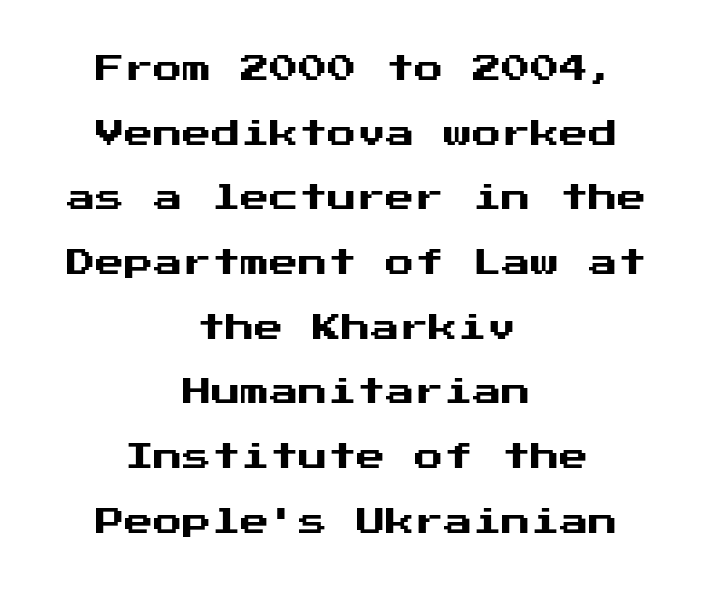
{"serif": "no", "italic": "no", "width": "normal", "stroke_contrast": "medium", "x_height": "medium", "underline": "no", "align": "center", "line_spacing": "loose", "line_spacing_ratio": 2.23, "letter_spacing": "normal", "letter_spacing_em": 0.0, "glyph_px": 29}
